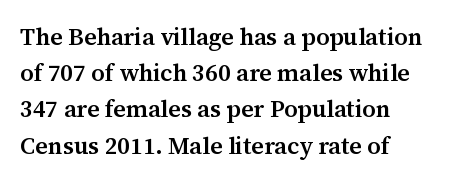
Quick note: not italic, upright. The baseline area is clear. Short and long lines alike share a common starting point at left. Students, observe: this is what conventionally led text looks like.
